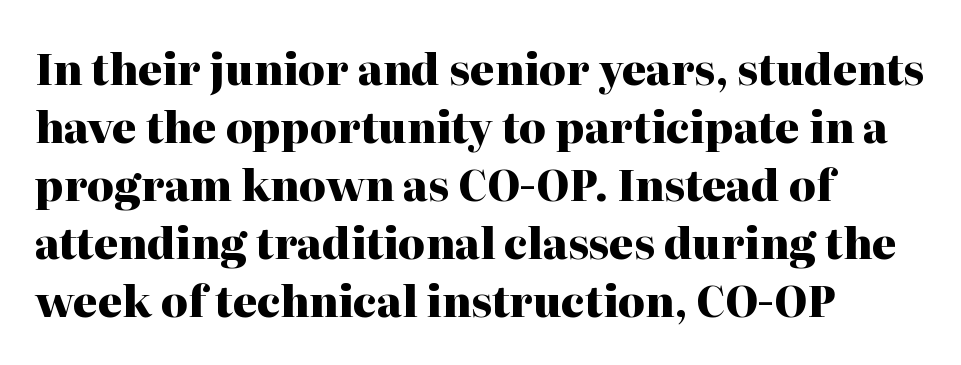
Q: Is the text bold? A: Yes.
Q: Is the text italic (slanted)? A: No, it is upright.
Q: Is the typeface a serif or a sans-serif typeface? A: Serif.
Q: Is the text underlined? A: No.
Q: How is the paragraph aligned? A: Left-aligned.
Q: Is the spacing between letters normal or unusually wide? A: Normal.
Q: Is the spacing between lines tight, normal or loose? A: Normal.
Q: Width (condensed, normal, or wide)? A: Normal.
Q: Stroke contrast? A: High.
Q: x-height? A: Medium.
Q: Monospaced? A: No.
